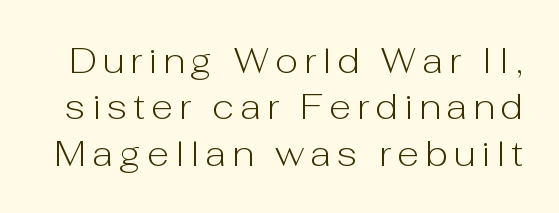
{"serif": "no", "italic": "no", "bold": "no", "weight": "light", "width": "normal", "stroke_contrast": "low", "x_height": "medium", "monospaced": "no", "underline": "no", "line_spacing": "normal", "line_spacing_ratio": 1.29, "glyph_px": 36}
